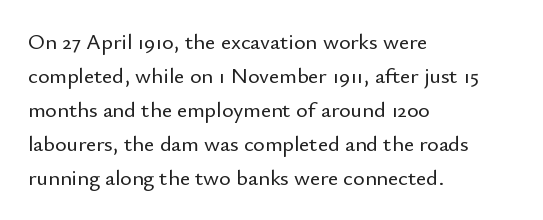
{"italic": "no", "underline": "no", "align": "left", "line_spacing": "normal", "line_spacing_ratio": 1.54, "letter_spacing": "normal", "letter_spacing_em": 0.0, "glyph_px": 22}
